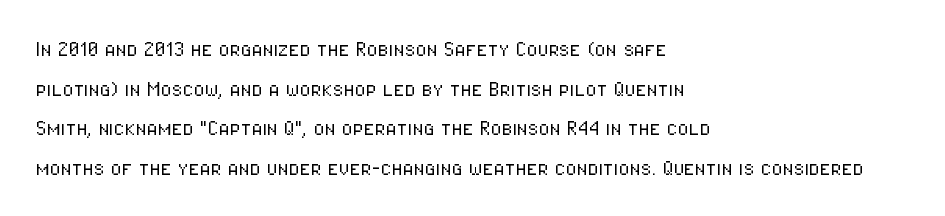
No italicization has been applied; the sample stays upright. Which margin do the lines hug? The left one — the right edge is uneven. Interline gaps are of average width in this sample. Descender tails drop into unmarked territory.
